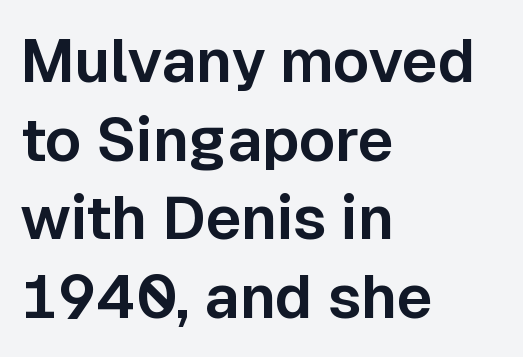
Q: Is the text italic (slanted)? A: No, it is upright.
Q: Is the typeface a serif or a sans-serif typeface? A: Sans-serif.
Q: Is the text underlined? A: No.
Q: How is the paragraph aligned? A: Left-aligned.
Q: Is the spacing between letters normal or unusually wide? A: Normal.
Q: Is the spacing between lines tight, normal or loose? A: Normal.
Q: Width (condensed, normal, or wide)? A: Normal.
Q: Stroke contrast? A: Low.
Q: x-height? A: Medium.
Q: Monospaced? A: No.
